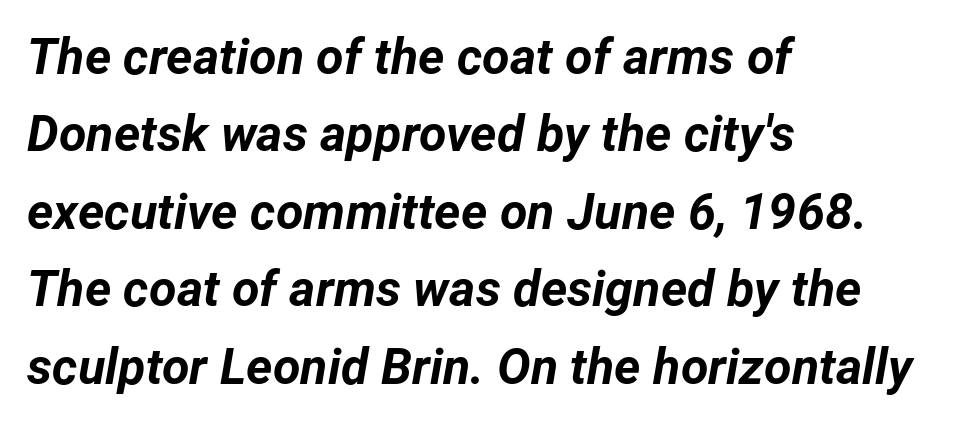
The zone under the glyphs is completely vacant. Compared with a centered layout, this one pins lines to the left instead. Varying glyph widths throughout — classic text-font behaviour. The designer left line spacing at the default.
